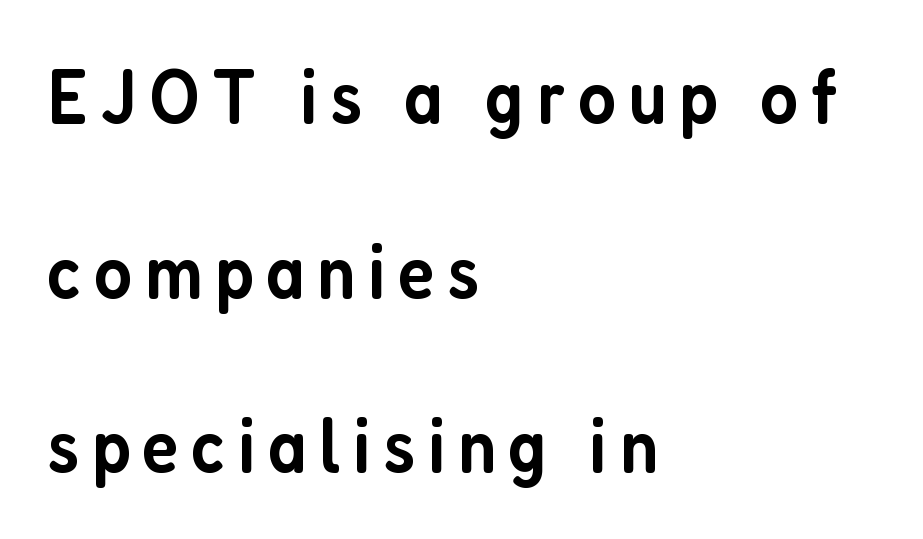
Q: Is the text bold? A: Semi-bold.
Q: Is the text italic (slanted)? A: No, it is upright.
Q: Is the typeface a serif or a sans-serif typeface? A: Sans-serif.
Q: Is the text underlined? A: No.
Q: How is the paragraph aligned? A: Left-aligned.
Q: Is the spacing between lines tight, normal or loose? A: Loose.
Q: Width (condensed, normal, or wide)? A: Condensed.
Q: Stroke contrast? A: Low.
Q: x-height? A: Medium.
Q: Monospaced? A: No.
